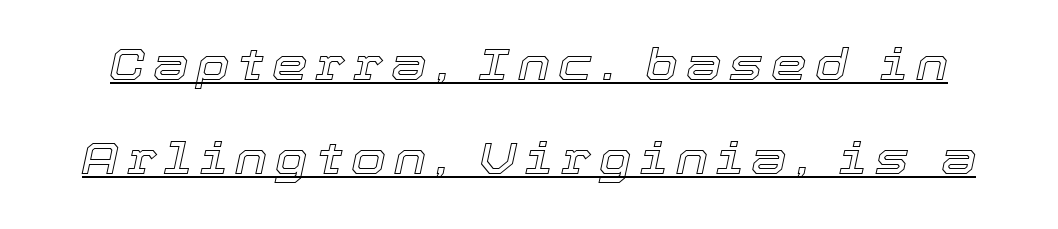
{"italic": "yes", "lean": "right", "slant_degrees": 12, "width": "normal", "x_height": "medium", "monospaced": "no", "underline": "yes", "line_spacing": "loose", "line_spacing_ratio": 2.08, "glyph_px": 45}
